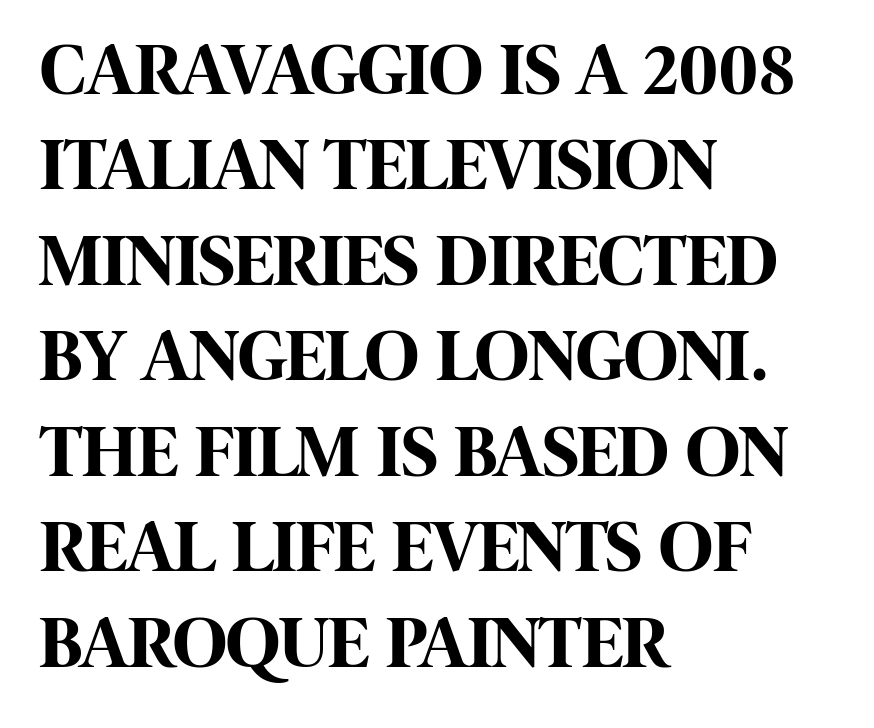
The image shows 74 px bold, condensed sans-serif type, upright; set left-aligned, normal line spacing (1.29x), normal letter spacing, not underlined; high stroke contrast and a large x-height.
